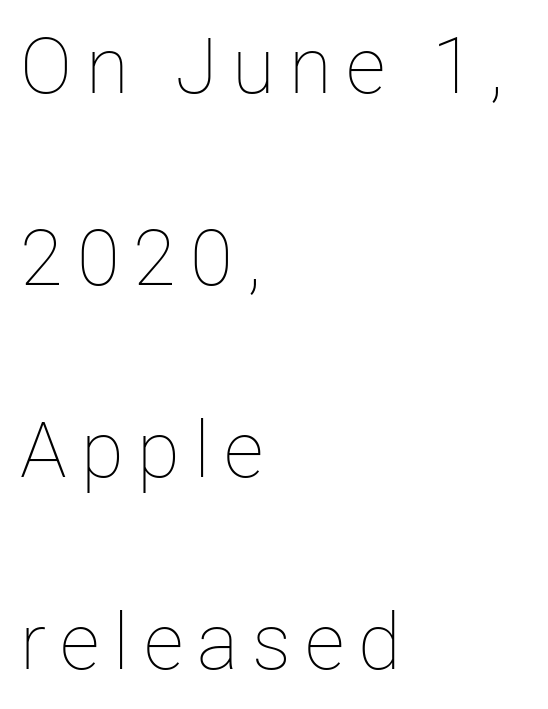
{"italic": "no", "bold": "no", "weight": "thin", "width": "normal", "stroke_contrast": "low", "x_height": "medium", "monospaced": "no", "underline": "no", "align": "left", "line_spacing": "loose", "line_spacing_ratio": 2.46, "glyph_px": 78}
